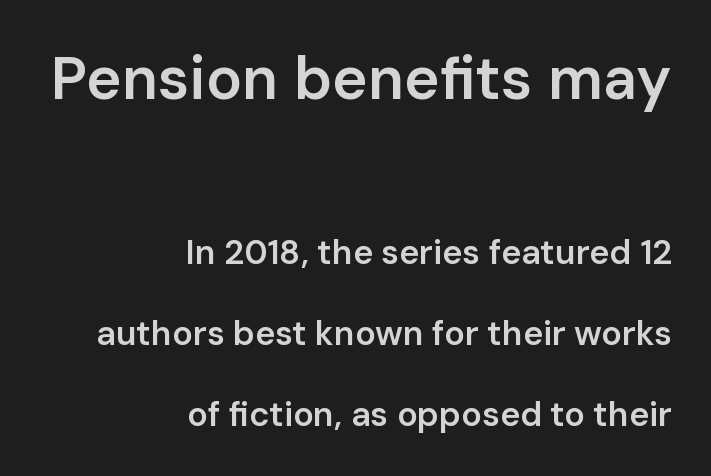
{"serif": "no", "italic": "no", "bold": "semi", "weight": "semibold", "width": "normal", "stroke_contrast": "low", "x_height": "medium", "monospaced": "no", "underline": "no", "align": "right", "line_spacing": "loose", "line_spacing_ratio": 2.38, "letter_spacing": "normal", "letter_spacing_em": 0.0, "larger_block": "first", "size_ratio": 1.76, "glyph_px": 60}
